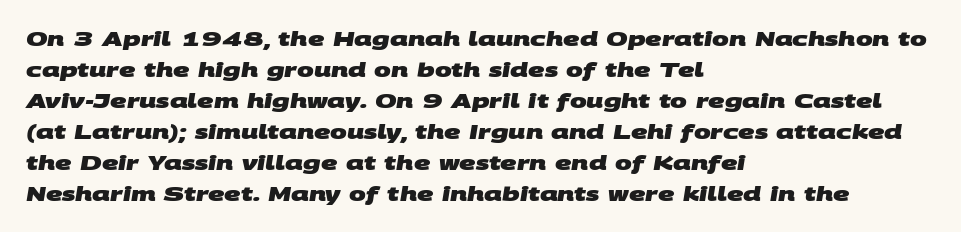
Reading down the block, your eye returns to a fixed left position each line. Each glyph is drawn with heavy, bold strokes. These lines keep a tight, regular rhythm from letter to letter. The gap between lines stays unmarked.
